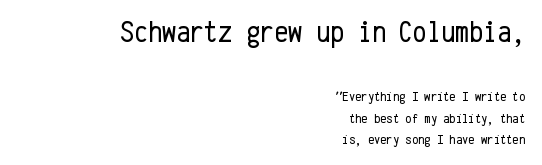
{"serif": "no", "italic": "no", "bold": "no", "weight": "regular", "width": "condensed", "stroke_contrast": "low", "x_height": "medium", "monospaced": "yes", "underline": "no", "align": "right", "line_spacing": "normal", "line_spacing_ratio": 1.53, "letter_spacing": "normal", "letter_spacing_em": 0.0, "larger_block": "first", "size_ratio": 2.21, "glyph_px": 31}
